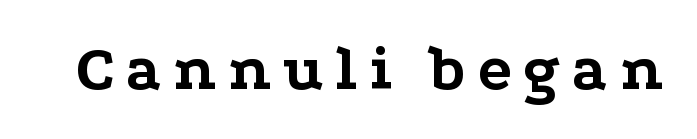
Does the type have serifs? Yes, each stem ends in a small foot. Looks like regular typesetting: each glyph gets only the width it needs. No italicization has been applied; the sample stays upright. The strokes are fattened all the way to bold. Bare-footed words on every line.
